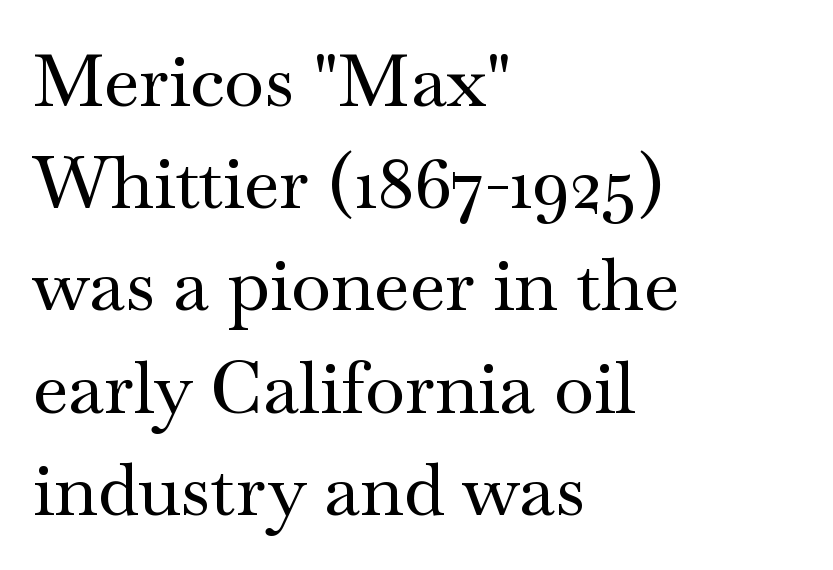
Q: Is the text italic (slanted)? A: No, it is upright.
Q: Is the typeface a serif or a sans-serif typeface? A: Serif.
Q: Is the text underlined? A: No.
Q: How is the paragraph aligned? A: Left-aligned.
Q: Is the spacing between letters normal or unusually wide? A: Normal.
Q: Is the spacing between lines tight, normal or loose? A: Normal.
Q: Width (condensed, normal, or wide)? A: Wide.
Q: Stroke contrast? A: Medium.
Q: x-height? A: Small.
Q: Monospaced? A: No.
